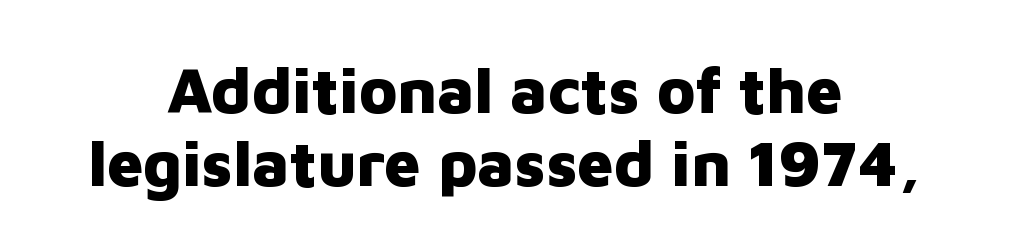
The words here are not underlined. Italic: no, the glyphs are upright roman. Interline gaps are noticeably narrow in this sample. Caption: bold face, heavy strokes. Both edges are ragged and mirror each other, which tells us the setting is centered.
